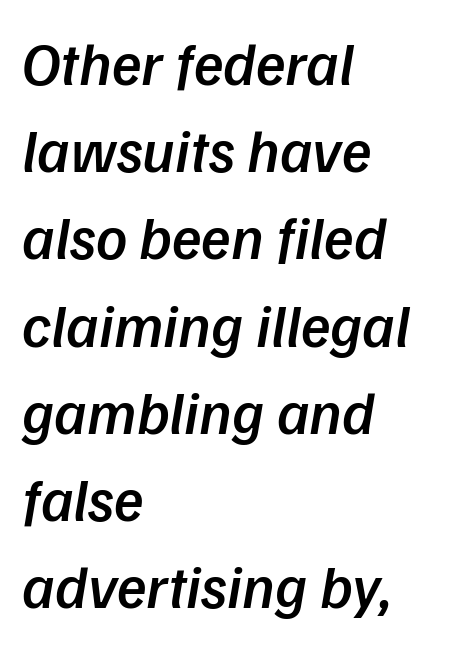
{"serif": "no", "bold": "semi", "weight": "semibold", "width": "normal", "stroke_contrast": "low", "x_height": "medium", "monospaced": "no", "underline": "no", "align": "left", "line_spacing": "normal", "line_spacing_ratio": 1.43, "letter_spacing": "normal", "letter_spacing_em": 0.0, "glyph_px": 61}
